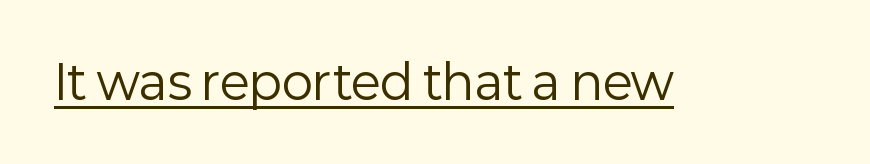
Here the glyphs are tracked normally, forming tight word shapes. Here the designer chose a conventional face with non-uniform glyph widths. This rendering features underlined lettering. Summary of weight: not heavy and not bold. The typeface chosen for these lines omits serifs. The specimen reads as upright at a glance.
